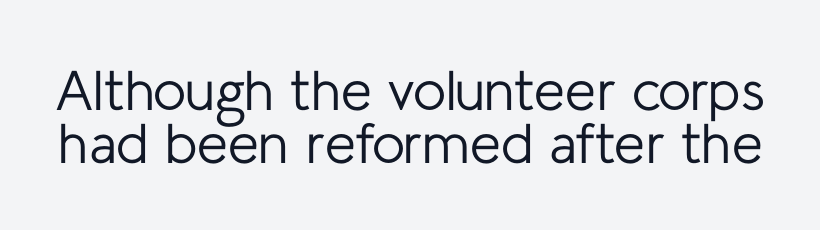
In terms of posture, this sample is upright. Are there feet on the stems? There aren't — it's a sans. Each letter keeps its own natural width here, so spacing adapts to shape. Stroke mass is kept to a normal reading level or below. The space beneath each line is pristine and unruled. Very little white space separates one row of letters from the next.
